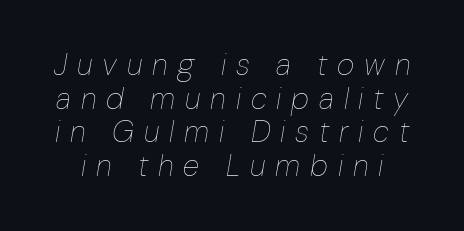
The image shows 30 px thin type, italic (leaning right); set tight line spacing (1.12x), unusually wide letter spacing (+0.33 em), not underlined; low stroke contrast and a medium x-height.
